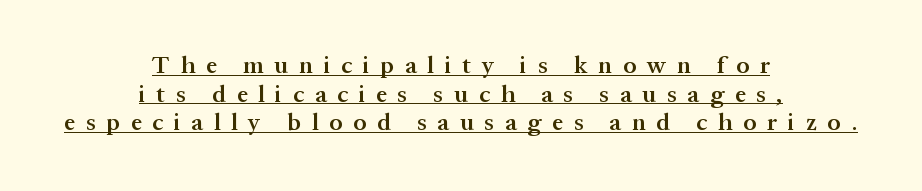
Q: Is the text bold? A: Semi-bold.
Q: Is the text italic (slanted)? A: No, it is upright.
Q: Is the text underlined? A: Yes.
Q: How is the paragraph aligned? A: Centered.
Q: Is the spacing between letters normal or unusually wide? A: Unusually wide.
